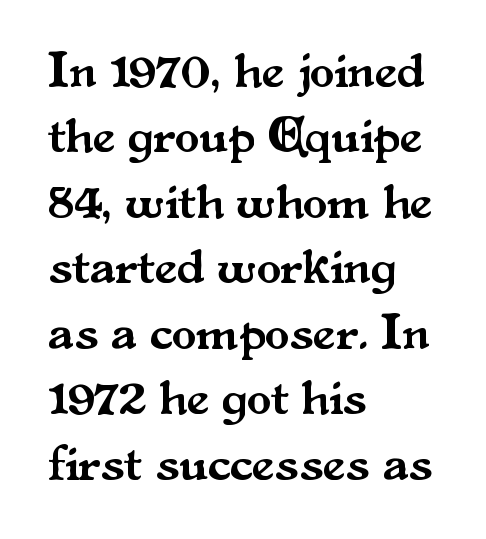
Compared with typical body copy, the letter spacing here is the same. Posture: straight, roman, zero tilt. Does the leading feel generous? No, just average. Bare-footed words on every line. Does the type have serifs? Yes, each stem ends in a small foot.
